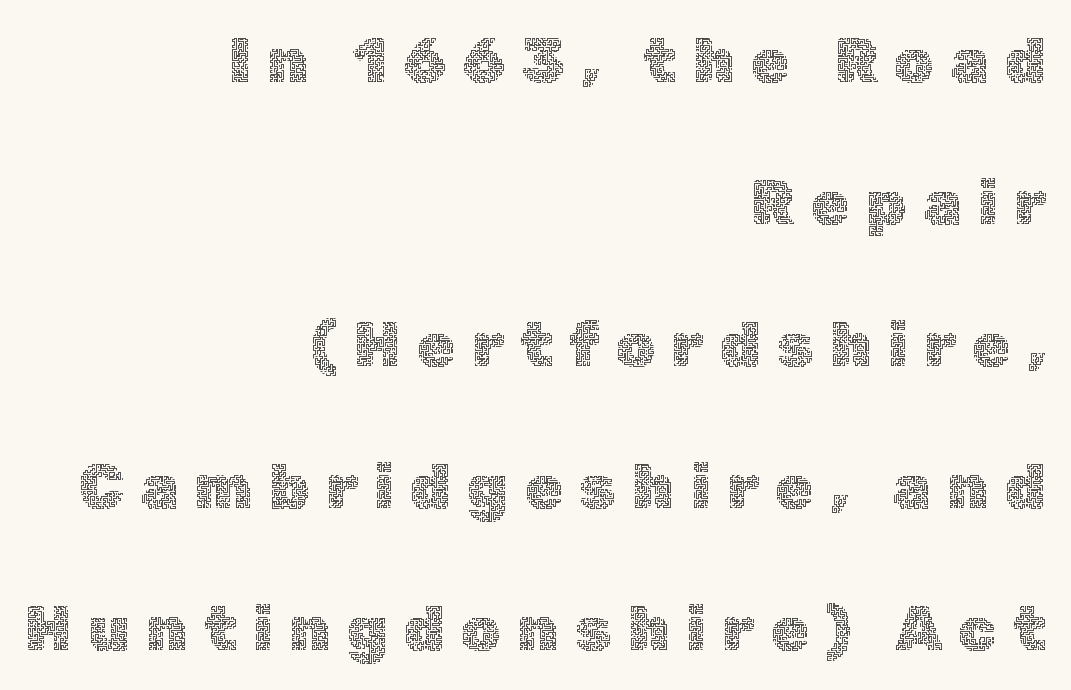
Vertical spacing — loose. Heft: none added — not bold. Type without underlining. Tall strokes in this sample are plumb rather than angled. The rag falls on the left side of this text block. Spacing between characters has been opened up far beyond the box default.
